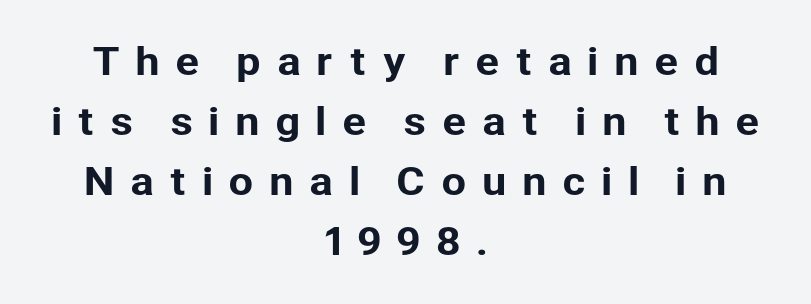
Q: Is the text italic (slanted)? A: No, it is upright.
Q: Is the typeface a serif or a sans-serif typeface? A: Sans-serif.
Q: Is the text underlined? A: No.
Q: How is the paragraph aligned? A: Centered.
Q: Is the spacing between letters normal or unusually wide? A: Unusually wide.
Q: Is the spacing between lines tight, normal or loose? A: Normal.
Q: Width (condensed, normal, or wide)? A: Normal.
Q: Stroke contrast? A: Low.
Q: x-height? A: Medium.
Q: Monospaced? A: No.
